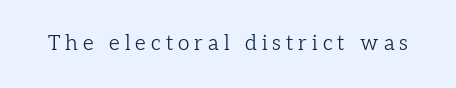
The image shows 21 px text type, upright; set unusually wide letter spacing (+0.24 em), not underlined.
